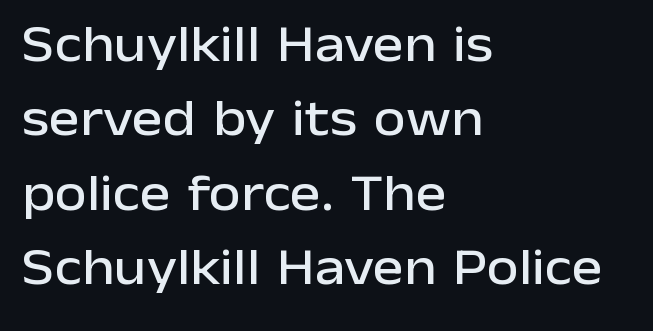
The image shows 52 px sans-serif type, upright; set left-aligned, normal line spacing (1.43x), normal letter spacing, not underlined; low stroke contrast and a medium x-height.
